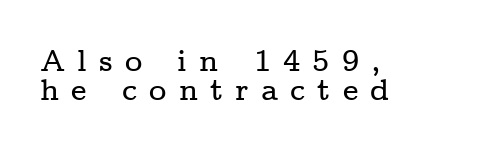
{"serif": "yes", "italic": "no", "width": "wide", "stroke_contrast": "low", "x_height": "medium", "monospaced": "no", "underline": "no", "align": "left", "line_spacing": "tight", "line_spacing_ratio": 0.96, "letter_spacing": "wide", "letter_spacing_em": 0.4, "glyph_px": 30}
